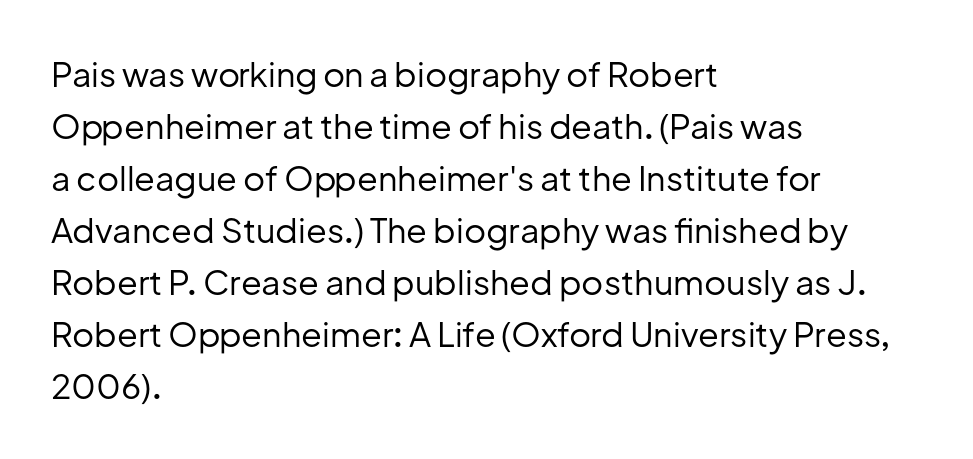
The image shows 34 px regular-weight sans-serif type, upright; set left-aligned, normal line spacing (1.53x), normal letter spacing, not underlined; low stroke contrast and a medium x-height.
